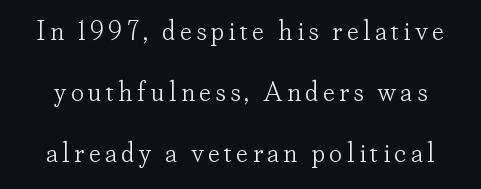
Q: Is the text bold? A: No.
Q: Is the text italic (slanted)? A: No, it is upright.
Q: Is the text underlined? A: No.
Q: Is the spacing between lines tight, normal or loose? A: Loose.
